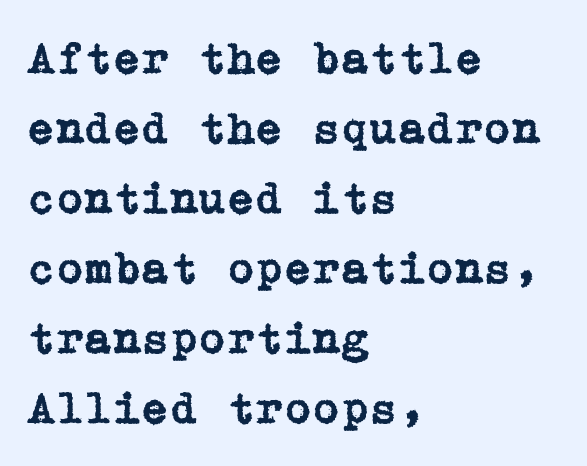
{"serif": "yes", "italic": "no", "width": "normal", "stroke_contrast": "low", "x_height": "medium", "underline": "no", "align": "left", "line_spacing": "normal", "line_spacing_ratio": 1.52, "letter_spacing": "normal", "letter_spacing_em": 0.0, "glyph_px": 46}
